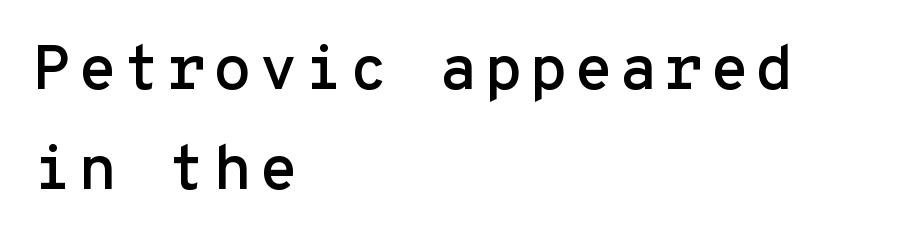
Q: Is the text italic (slanted)? A: No, it is upright.
Q: Is the typeface a serif or a sans-serif typeface? A: Sans-serif.
Q: Is the text underlined? A: No.
Q: How is the paragraph aligned? A: Left-aligned.
Q: Is the spacing between lines tight, normal or loose? A: Normal.
Q: Width (condensed, normal, or wide)? A: Normal.
Q: Stroke contrast? A: Low.
Q: x-height? A: Medium.
Q: Monospaced? A: Yes.
